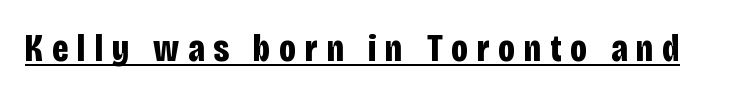
{"serif": "no", "italic": "no", "bold": "yes", "weight": "bold", "width": "condensed", "stroke_contrast": "low", "x_height": "large", "monospaced": "no", "underline": "yes", "letter_spacing": "wide", "letter_spacing_em": 0.23, "glyph_px": 38}
